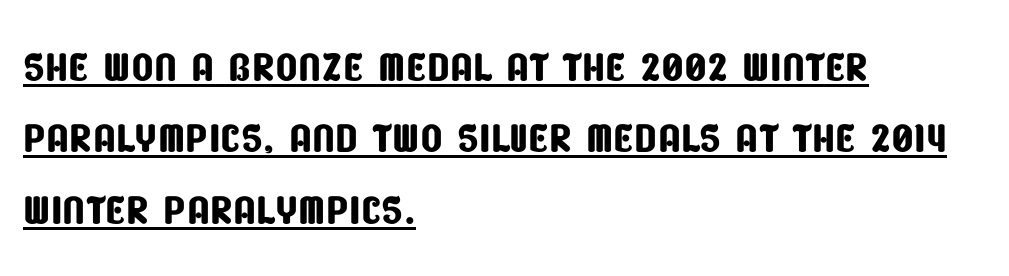
Q: Is the typeface a serif or a sans-serif typeface? A: Sans-serif.
Q: Is the text underlined? A: Yes.
Q: How is the paragraph aligned? A: Left-aligned.
Q: Is the spacing between letters normal or unusually wide? A: Normal.
Q: Width (condensed, normal, or wide)? A: Condensed.
Q: Stroke contrast? A: Low.
Q: x-height? A: Large.
Q: Monospaced? A: No.
